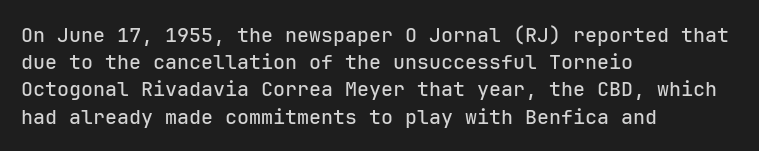
{"italic": "no", "underline": "no", "align": "left", "line_spacing": "normal", "line_spacing_ratio": 1.36, "letter_spacing": "normal", "letter_spacing_em": 0.0, "glyph_px": 20}
